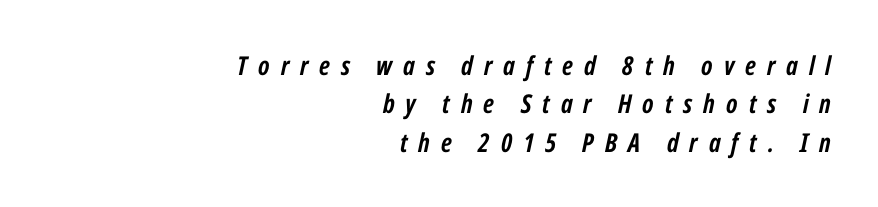
Q: Is the text bold? A: Yes.
Q: Is the text italic (slanted)? A: Yes, it leans right by about 12 degrees.
Q: Is the text underlined? A: No.
Q: How is the paragraph aligned? A: Right-aligned.
Q: Is the spacing between letters normal or unusually wide? A: Unusually wide.
Q: Is the spacing between lines tight, normal or loose? A: Normal.
